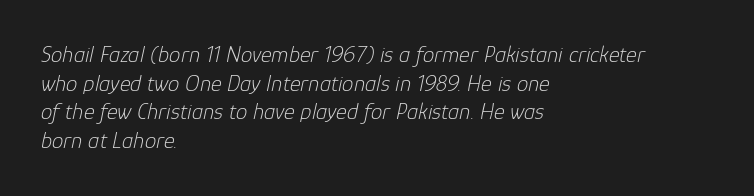
{"italic": "yes", "lean": "right", "slant_degrees": 12, "bold": "no", "underline": "no", "align": "left", "line_spacing": "normal", "line_spacing_ratio": 1.25, "letter_spacing": "normal", "letter_spacing_em": 0.0, "glyph_px": 23}
